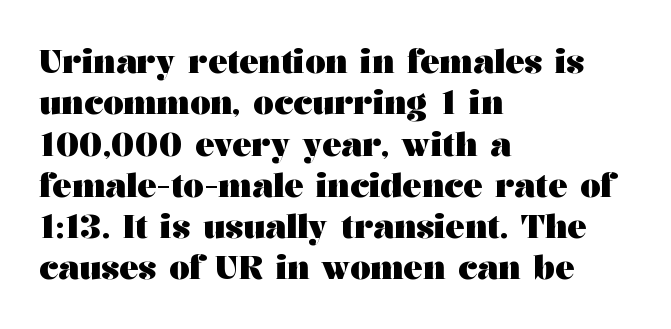
{"serif": "yes", "italic": "no", "bold": "yes", "weight": "heavy", "width": "wide", "stroke_contrast": "medium", "x_height": "medium", "monospaced": "no", "underline": "no", "align": "left", "line_spacing": "normal", "line_spacing_ratio": 1.29, "letter_spacing": "normal", "letter_spacing_em": 0.0, "glyph_px": 32}
